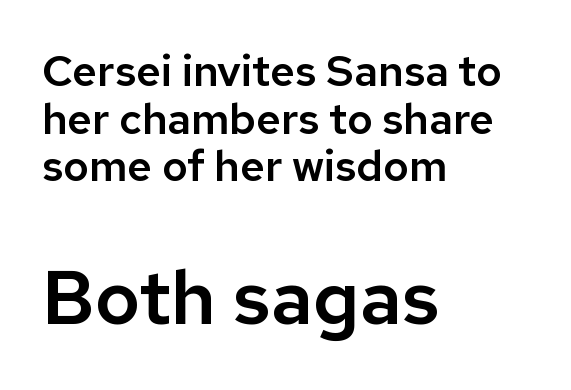
Whoever set this chose condensed vertical rhythm over breathing room. The more generous point size was reserved for the lower chunk. Each line starts at the same left margin while the right side varies. Do the characters align in a grid? No, the font is proportional. The gap between lines stays unmarked. The font's upright variant was chosen for this text.
